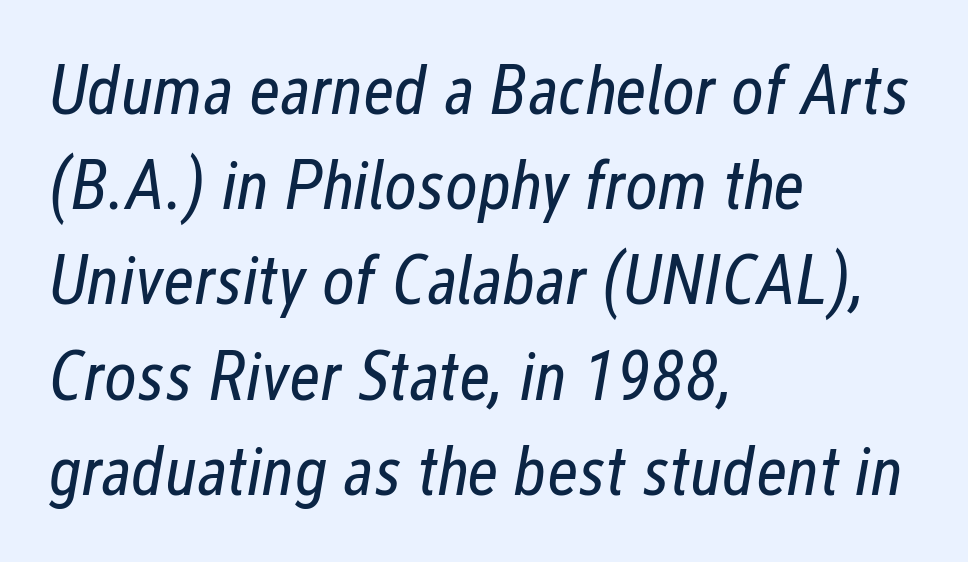
{"italic": "yes", "lean": "right", "slant_degrees": 12, "bold": "no", "weight": "regular", "width": "condensed", "stroke_contrast": "low", "x_height": "medium", "monospaced": "no", "underline": "no", "align": "left", "line_spacing": "normal", "line_spacing_ratio": 1.36, "letter_spacing": "normal", "letter_spacing_em": 0.0, "glyph_px": 70}
